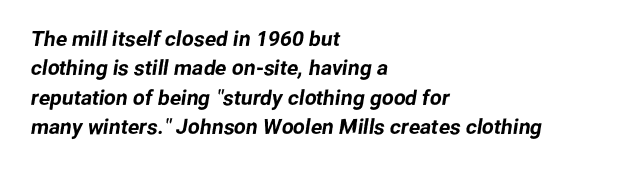
{"underline": "no", "align": "left", "line_spacing": "normal", "line_spacing_ratio": 1.4, "letter_spacing": "normal", "letter_spacing_em": 0.0, "glyph_px": 21}
